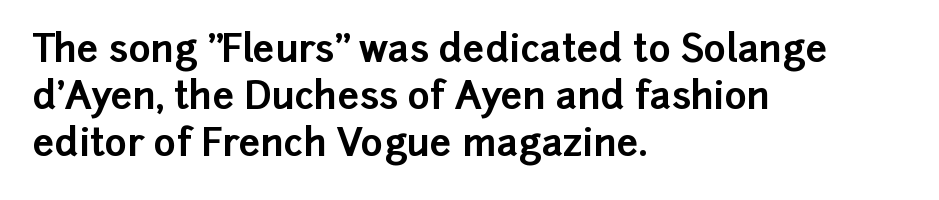
Q: Is the text bold? A: Yes.
Q: Is the text italic (slanted)? A: No, it is upright.
Q: Is the typeface a serif or a sans-serif typeface? A: Sans-serif.
Q: Is the text underlined? A: No.
Q: How is the paragraph aligned? A: Left-aligned.
Q: Is the spacing between letters normal or unusually wide? A: Normal.
Q: Width (condensed, normal, or wide)? A: Normal.
Q: Stroke contrast? A: Low.
Q: x-height? A: Medium.
Q: Monospaced? A: No.
